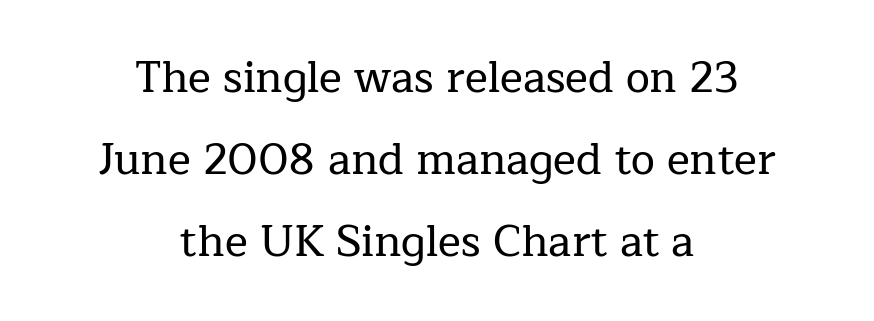
Does the copy run flush right? No — it is centered line by line. The leading is generous, giving the passage an open texture. The letters sit at their default tracking, neither squeezed nor spread. The type sits square on the baseline with zero lean.
